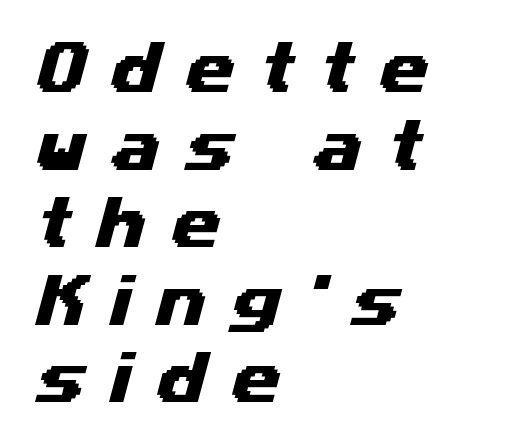
The image shows 57 px wide sans-serif type; set left-aligned, normal line spacing (1.36x), unusually wide letter spacing (+0.43 em), not underlined; medium stroke contrast and a medium x-height.
